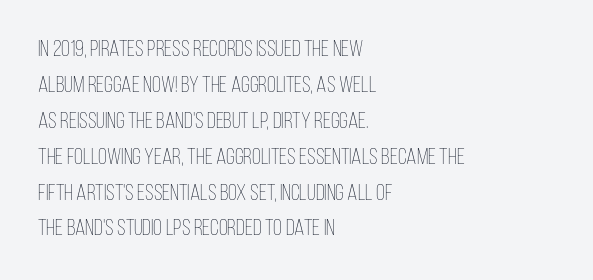
The image shows 23 px text type, upright; set left-aligned, normal line spacing (1.56x), normal letter spacing, not underlined.
